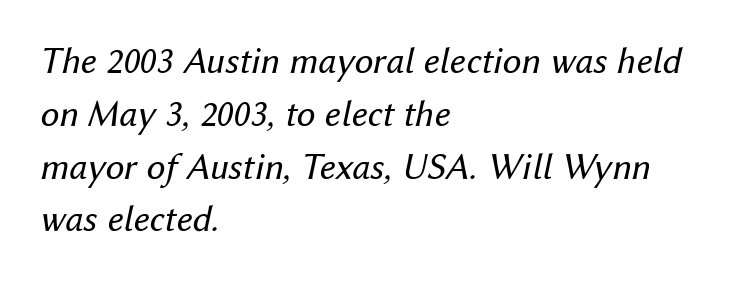
Q: Is the text bold? A: No.
Q: Is the text italic (slanted)? A: Yes, it leans right by about 12 degrees.
Q: Is the text underlined? A: No.
Q: How is the paragraph aligned? A: Left-aligned.
Q: Is the spacing between letters normal or unusually wide? A: Normal.
Q: Is the spacing between lines tight, normal or loose? A: Normal.
Q: Width (condensed, normal, or wide)? A: Normal.
Q: Stroke contrast? A: Medium.
Q: x-height? A: Medium.
Q: Monospaced? A: No.
